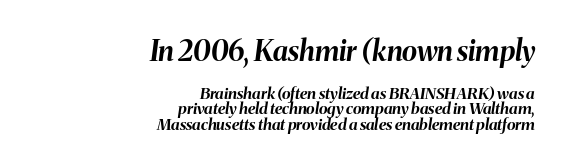
Look at the glyph heights: the upper group is clearly the bigger setting. You'd pick this weight for a headline — it's a proper bold. Right-aligned paragraph, ragged on the left. The passage shown stacks its lines with hardly any gap.
